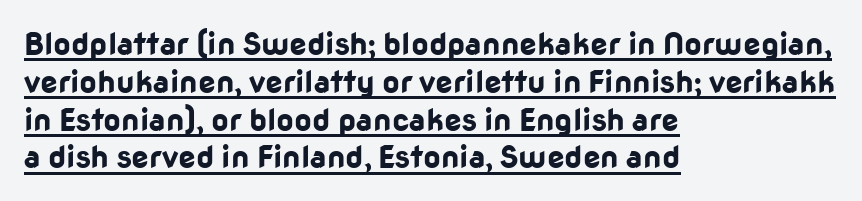
{"serif": "no", "italic": "no", "bold": "yes", "weight": "bold", "width": "normal", "stroke_contrast": "low", "x_height": "medium", "monospaced": "no", "underline": "yes", "align": "left", "line_spacing_ratio": 1.22, "letter_spacing": "normal", "letter_spacing_em": 0.0, "glyph_px": 31}
